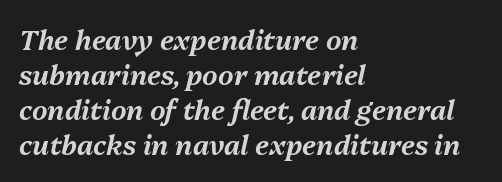
{"italic": "yes", "lean": "right", "slant_degrees": 13, "underline": "no", "align": "left", "line_spacing": "normal", "line_spacing_ratio": 1.3, "letter_spacing": "normal", "letter_spacing_em": 0.0, "glyph_px": 27}
